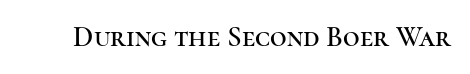
Q: Is the text italic (slanted)? A: No, it is upright.
Q: Is the typeface a serif or a sans-serif typeface? A: Serif.
Q: Is the text underlined? A: No.
Q: Is the spacing between letters normal or unusually wide? A: Normal.
Q: Width (condensed, normal, or wide)? A: Normal.
Q: Stroke contrast? A: High.
Q: x-height? A: Medium.
Q: Monospaced? A: No.
